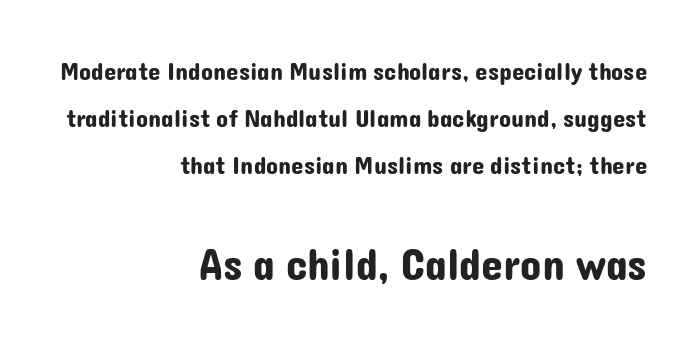
{"serif": "no", "italic": "no", "width": "normal", "stroke_contrast": "low", "x_height": "medium", "monospaced": "no", "underline": "no", "align": "right", "line_spacing_ratio": 1.89, "letter_spacing": "normal", "letter_spacing_em": 0.0, "larger_block": "second", "size_ratio": 1.76, "glyph_px": 44}
